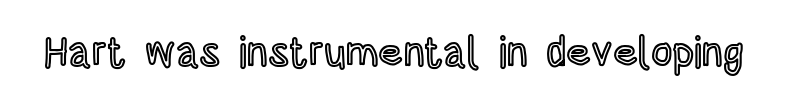
These lines are rendered in a variable-pitch font. Spacing between characters is what you'd get straight out of the box. Unlike italic type, these characters show no tilt at all. Check the space under the baseline: it is left empty.
